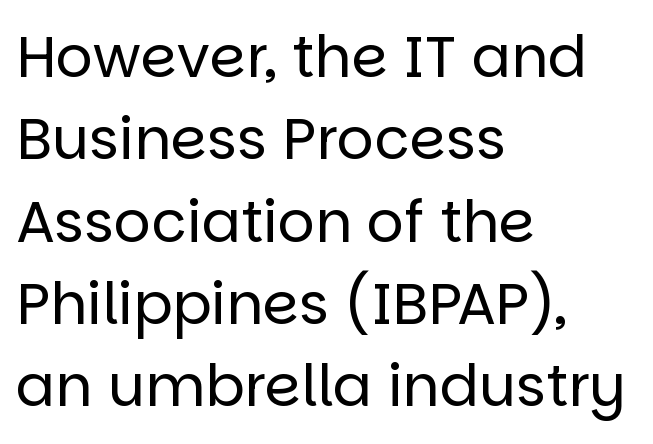
Q: Is the text bold? A: No.
Q: Is the text italic (slanted)? A: No, it is upright.
Q: Is the typeface a serif or a sans-serif typeface? A: Sans-serif.
Q: Is the text underlined? A: No.
Q: How is the paragraph aligned? A: Left-aligned.
Q: Is the spacing between letters normal or unusually wide? A: Normal.
Q: Is the spacing between lines tight, normal or loose? A: Normal.
Q: Width (condensed, normal, or wide)? A: Normal.
Q: Stroke contrast? A: Low.
Q: x-height? A: Large.
Q: Monospaced? A: No.
